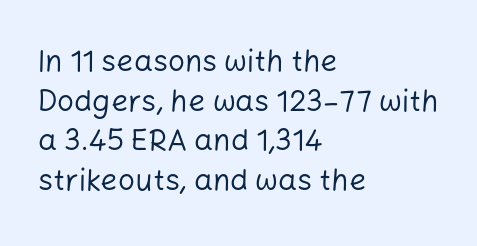
Q: Is the text bold? A: No.
Q: Is the text italic (slanted)? A: No, it is upright.
Q: Is the typeface a serif or a sans-serif typeface? A: Sans-serif.
Q: Is the text underlined? A: No.
Q: How is the paragraph aligned? A: Left-aligned.
Q: Is the spacing between letters normal or unusually wide? A: Normal.
Q: Is the spacing between lines tight, normal or loose? A: Normal.
Q: Width (condensed, normal, or wide)? A: Normal.
Q: Stroke contrast? A: Low.
Q: x-height? A: Medium.
Q: Monospaced? A: No.
